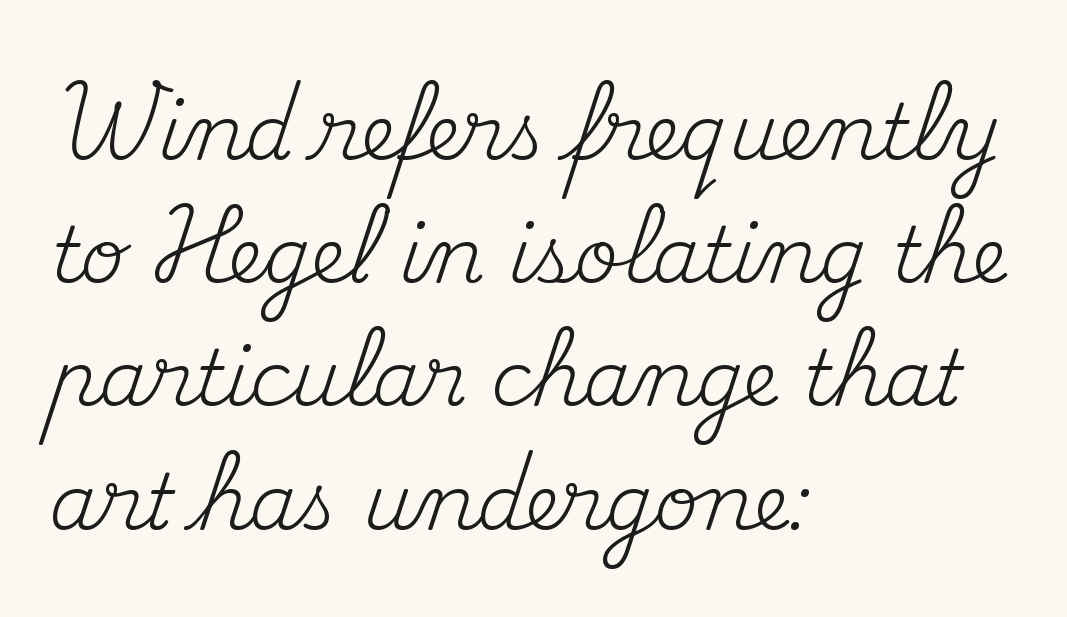
The image shows 77 px regular-weight serif type; set left-aligned, normal line spacing (1.6x), normal letter spacing, not underlined; medium stroke contrast and a small x-height.
